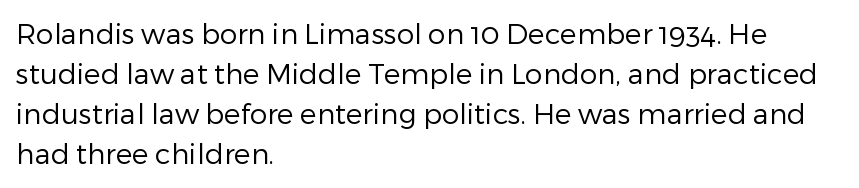
Typographically, this falls in the sans-serif category. Default kerning and tracking; the words read as compact shapes. Do the characters align in a grid? No, the font is proportional. Italic? Not at all — the glyphs are vertical. The cut favours lightness, reaching ordinary text weight at its darkest. Vertical spacing — default.
